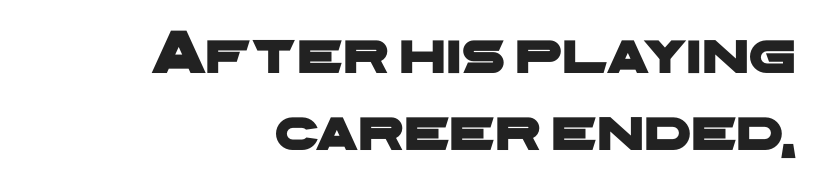
The image shows 63 px wide sans-serif type; set right-aligned, line spacing 1.23x, normal letter spacing, not underlined; low stroke contrast and a medium x-height.
